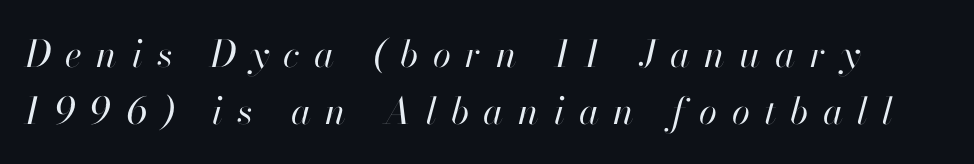
The image shows 37 px regular-weight type, italic (leaning right); set normal line spacing (1.54x), unusually wide letter spacing (+0.39 em), not underlined; high stroke contrast and a small x-height.
